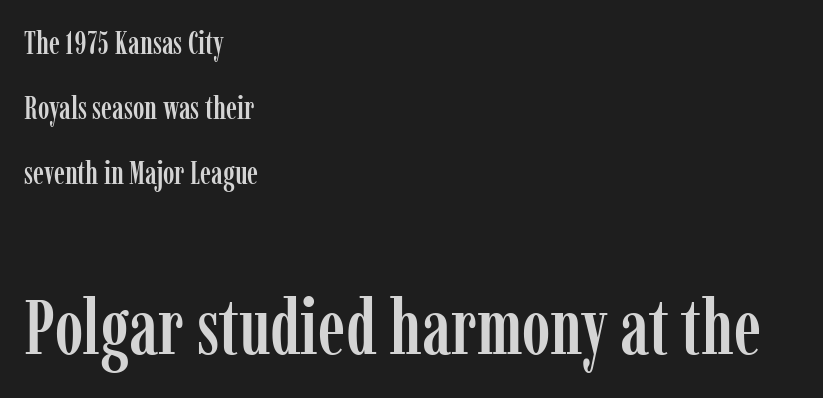
{"serif": "yes", "italic": "no", "width": "condensed", "stroke_contrast": "low", "x_height": "medium", "monospaced": "no", "underline": "no", "align": "left", "line_spacing": "loose", "line_spacing_ratio": 2.09, "letter_spacing": "normal", "letter_spacing_em": 0.0, "larger_block": "second", "size_ratio": 2.48, "glyph_px": 77}
